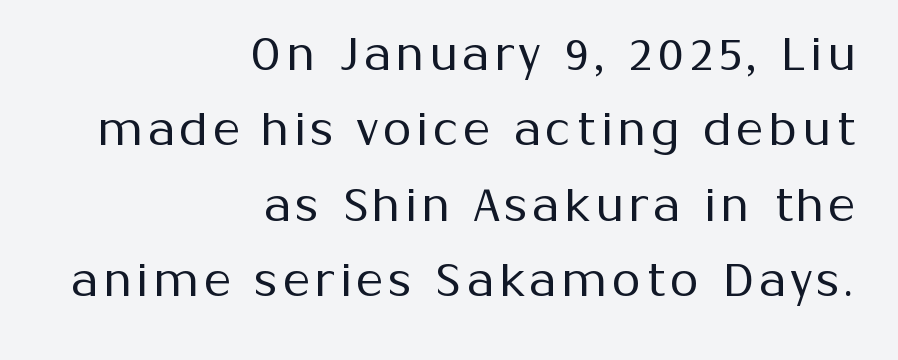
Q: Is the text bold? A: No.
Q: Is the text italic (slanted)? A: No, it is upright.
Q: Is the typeface a serif or a sans-serif typeface? A: Sans-serif.
Q: Is the text underlined? A: No.
Q: How is the paragraph aligned? A: Right-aligned.
Q: Is the spacing between lines tight, normal or loose? A: Normal.
Q: Width (condensed, normal, or wide)? A: Normal.
Q: Stroke contrast? A: Medium.
Q: x-height? A: Medium.
Q: Monospaced? A: No.
